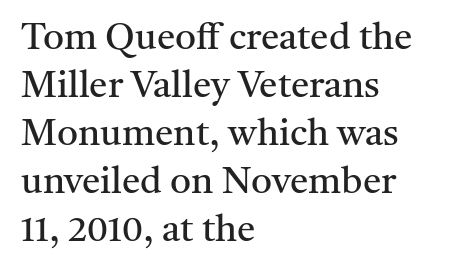
Line beginnings align vertically; line endings do not. Beneath every word, the page is bare. Evenly set lines give the paragraph a standard silhouette. Stems and bowls with no extra thickness — not bold.
